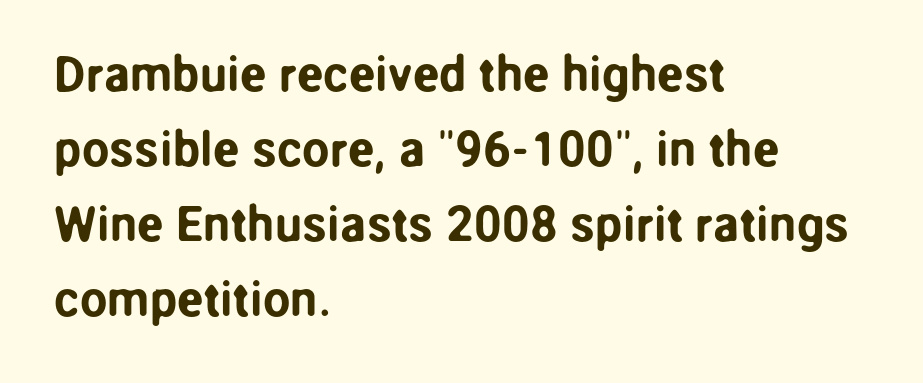
{"serif": "no", "italic": "no", "width": "normal", "stroke_contrast": "low", "x_height": "medium", "monospaced": "no", "underline": "no", "align": "left", "line_spacing": "normal", "line_spacing_ratio": 1.53, "letter_spacing": "normal", "letter_spacing_em": 0.0, "glyph_px": 49}
